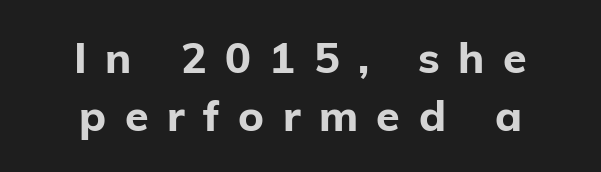
Q: Is the text bold? A: Yes.
Q: Is the text italic (slanted)? A: No, it is upright.
Q: Is the typeface a serif or a sans-serif typeface? A: Sans-serif.
Q: Is the text underlined? A: No.
Q: How is the paragraph aligned? A: Centered.
Q: Is the spacing between letters normal or unusually wide? A: Unusually wide.
Q: Is the spacing between lines tight, normal or loose? A: Normal.
Q: Width (condensed, normal, or wide)? A: Normal.
Q: Stroke contrast? A: Low.
Q: x-height? A: Medium.
Q: Monospaced? A: No.
